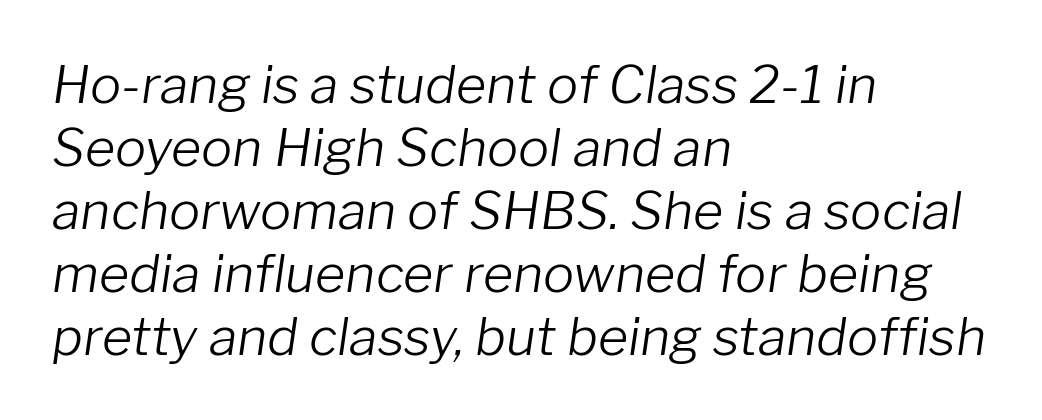
The image shows 52 px light type, italic (leaning right); set left-aligned, line spacing 1.21x, normal letter spacing, not underlined; low stroke contrast and a medium x-height.
